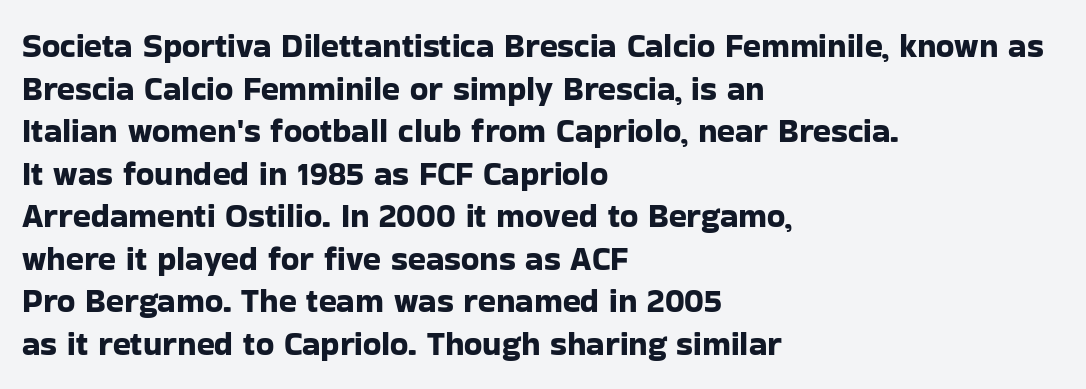
The image shows 33 px sans-serif type, upright; set left-aligned, normal line spacing (1.29x), normal letter spacing, not underlined; low stroke contrast and a medium x-height.
